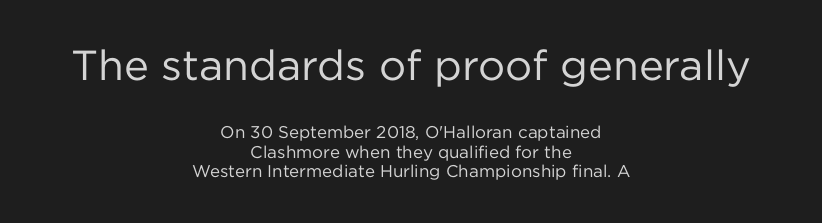
The words here are not underlined. Nothing heavy about these letters — not bold at all. In terms of letterform style, serifs are entirely absent. You get the large type first, then a drop to smaller type.
